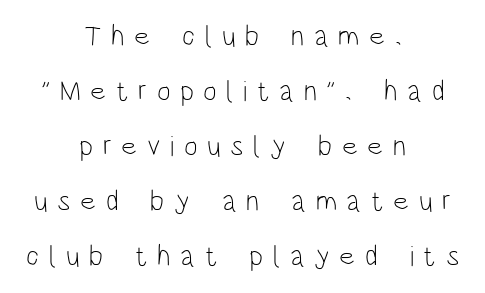
The image shows 29 px light, condensed sans-serif type, upright; set centered, loose line spacing (1.9x), unusually wide letter spacing (+0.33 em), not underlined; low stroke contrast and a large x-height.
